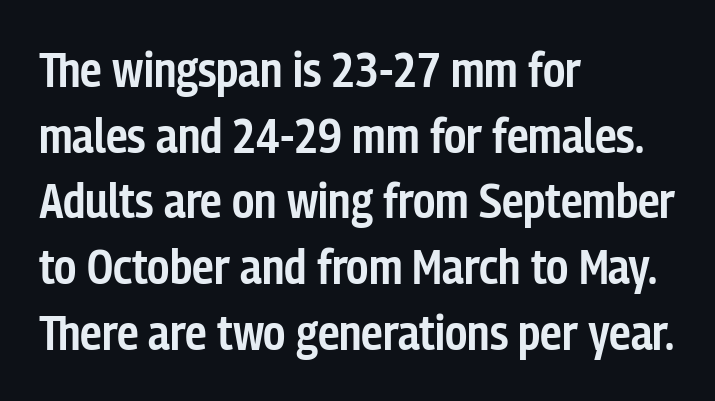
{"serif": "no", "italic": "no", "bold": "semi", "weight": "semibold", "width": "condensed", "stroke_contrast": "low", "x_height": "medium", "monospaced": "no", "underline": "no", "align": "left", "line_spacing": "normal", "line_spacing_ratio": 1.34, "letter_spacing": "normal", "letter_spacing_em": 0.0, "glyph_px": 49}
